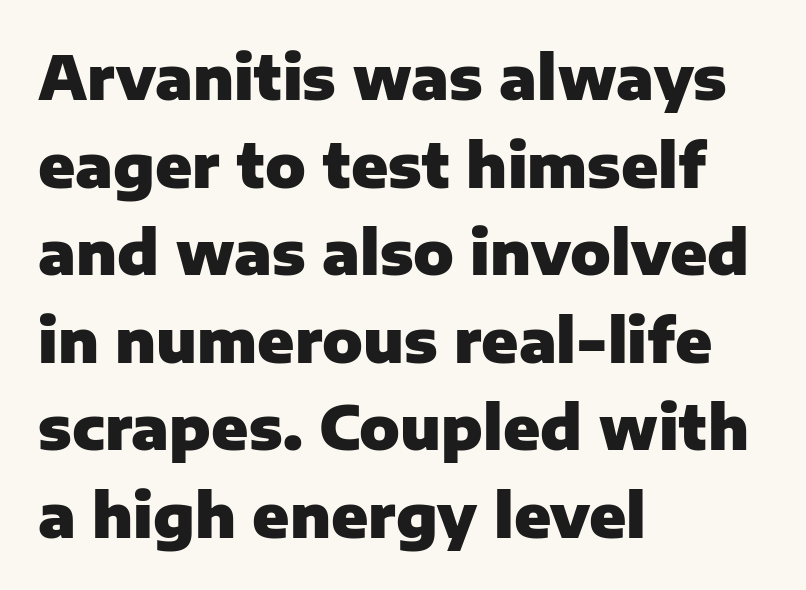
{"serif": "no", "italic": "no", "bold": "yes", "weight": "heavy", "width": "normal", "stroke_contrast": "low", "x_height": "medium", "monospaced": "no", "underline": "no", "align": "left", "line_spacing": "normal", "line_spacing_ratio": 1.46, "letter_spacing": "normal", "letter_spacing_em": 0.0, "glyph_px": 60}
